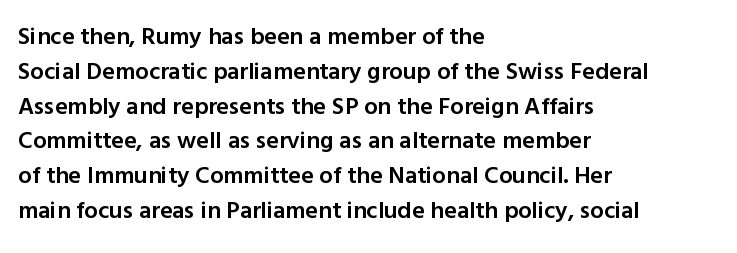
Notice how descenders clear the ascenders below comfortably — that's standard leading. It's the straight-up-and-down kind of type. Horizontally, the lines are justified to the leading edge only. Is the letter spacing exaggerated? No — it looks like the ordinary default. Semibold letterforms, between regular and bold.
